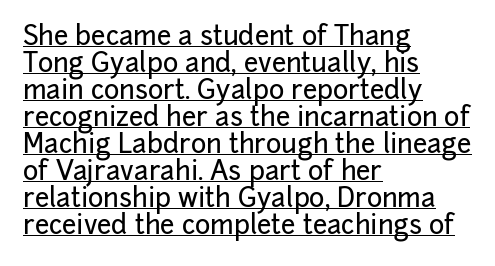
Q: Is the text italic (slanted)? A: No, it is upright.
Q: Is the text underlined? A: Yes.
Q: How is the paragraph aligned? A: Left-aligned.
Q: Is the spacing between letters normal or unusually wide? A: Normal.
Q: Is the spacing between lines tight, normal or loose? A: Tight.
